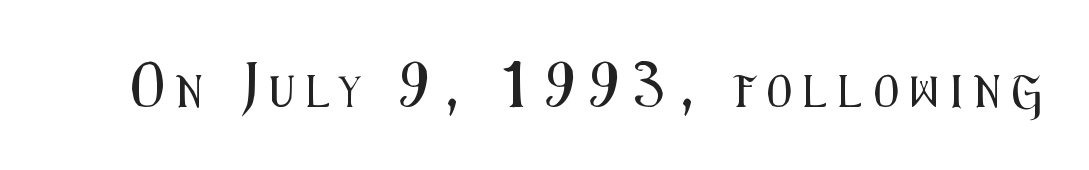
Q: Is the text italic (slanted)? A: No, it is upright.
Q: Is the text underlined? A: No.
Q: Is the spacing between letters normal or unusually wide? A: Unusually wide.
Q: Width (condensed, normal, or wide)? A: Condensed.
Q: Stroke contrast? A: Medium.
Q: x-height? A: Medium.
Q: Monospaced? A: No.
